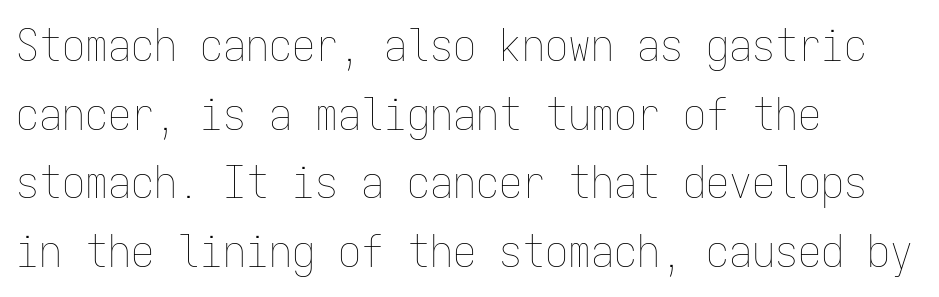
The image shows 46 px thin, condensed type, upright, monospaced; set left-aligned, normal line spacing (1.49x), normal letter spacing, not underlined; low stroke contrast and a medium x-height.
